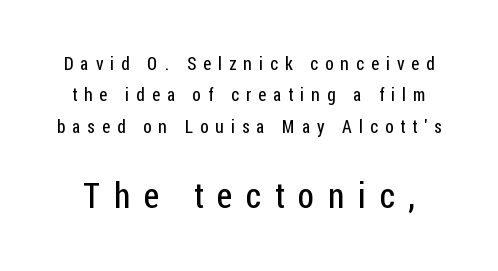
{"serif": "no", "italic": "no", "bold": "no", "weight": "regular", "width": "condensed", "stroke_contrast": "low", "x_height": "medium", "monospaced": "no", "underline": "no", "line_spacing_ratio": 1.75, "letter_spacing": "wide", "letter_spacing_em": 0.39, "larger_block": "second", "size_ratio": 1.94, "glyph_px": 35}
